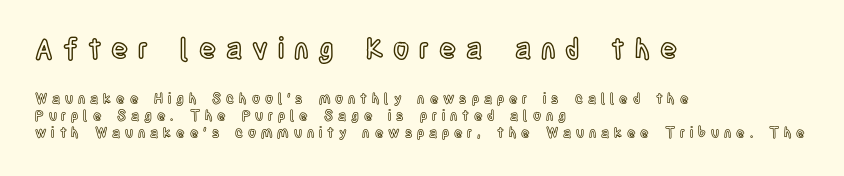
The lettering holds an erect, upright posture throughout. The designer gave the opening block more size than the closing block. Each line starts at the same left margin while the right side varies. Look at the tracking — it's clearly loosened, letters drifting apart. Varying glyph widths throughout — classic text-font behaviour.
